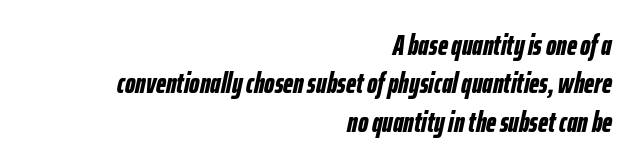
{"italic": "yes", "lean": "right", "slant_degrees": 12, "bold": "yes", "weight": "bold", "width": "condensed", "stroke_contrast": "low", "x_height": "medium", "monospaced": "no", "underline": "no", "align": "right", "line_spacing": "normal", "line_spacing_ratio": 1.32, "letter_spacing": "normal", "letter_spacing_em": 0.0, "glyph_px": 29}
